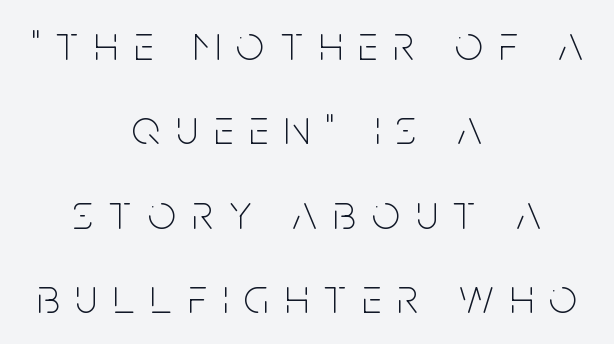
Q: Is the text bold? A: No.
Q: Is the text italic (slanted)? A: No, it is upright.
Q: Is the typeface a serif or a sans-serif typeface? A: Sans-serif.
Q: Is the text underlined? A: No.
Q: How is the paragraph aligned? A: Centered.
Q: Is the spacing between letters normal or unusually wide? A: Unusually wide.
Q: Width (condensed, normal, or wide)? A: Condensed.
Q: Stroke contrast? A: Low.
Q: x-height? A: Large.
Q: Monospaced? A: No.
